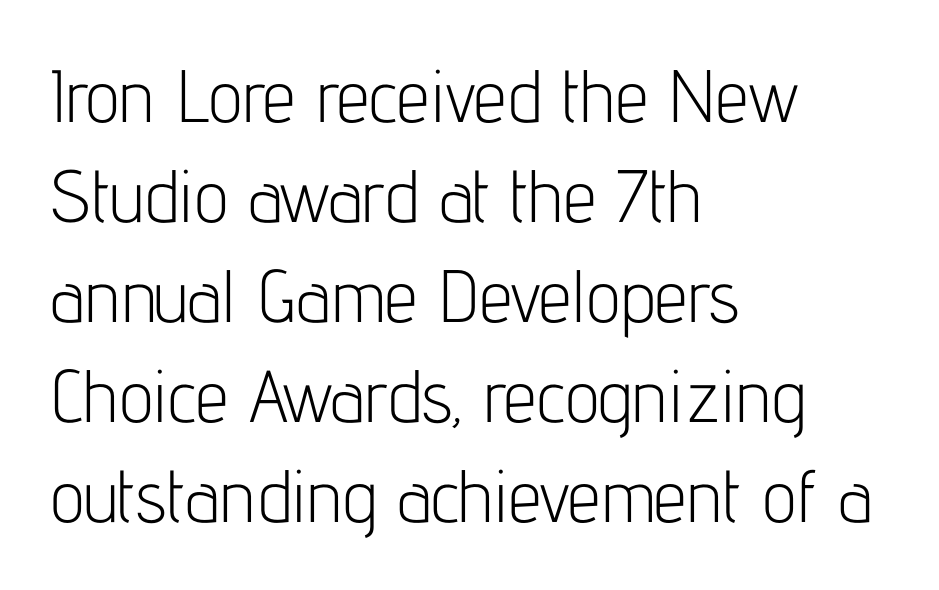
The image shows 74 px light, condensed sans-serif type, upright; set left-aligned, normal line spacing (1.35x), normal letter spacing, not underlined; low stroke contrast and a medium x-height.
